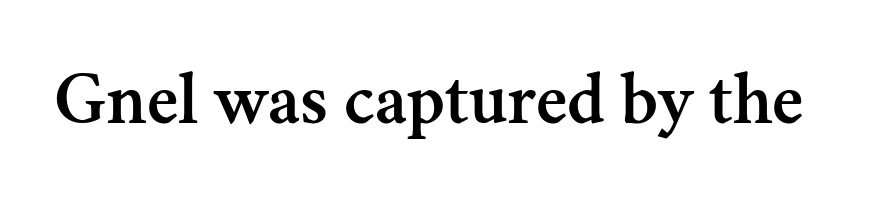
Q: Is the text italic (slanted)? A: No, it is upright.
Q: Is the typeface a serif or a sans-serif typeface? A: Serif.
Q: Is the text underlined? A: No.
Q: Is the spacing between letters normal or unusually wide? A: Normal.
Q: Width (condensed, normal, or wide)? A: Normal.
Q: Stroke contrast? A: Medium.
Q: x-height? A: Small.
Q: Monospaced? A: No.
